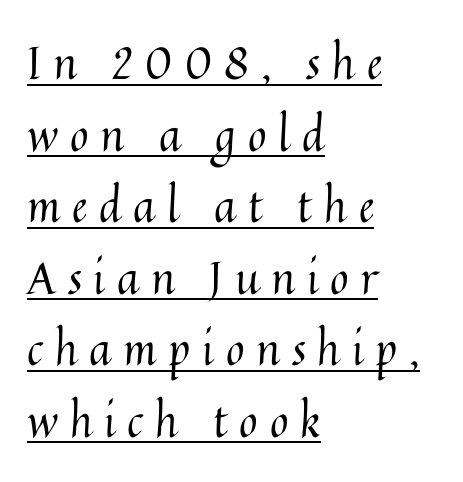
The image shows 45 px regular-weight type; set left-aligned, normal line spacing (1.59x), unusually wide letter spacing (+0.26 em), underlined; medium stroke contrast and a medium x-height.
